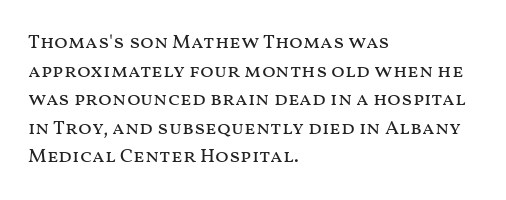
{"italic": "no", "bold": "no", "underline": "no", "align": "left", "line_spacing": "normal", "line_spacing_ratio": 1.43, "letter_spacing": "normal", "letter_spacing_em": 0.0, "glyph_px": 20}
